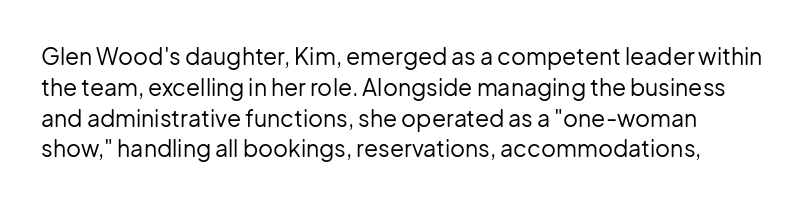
The image shows 23 px text type, upright; set left-aligned, normal line spacing (1.34x), normal letter spacing, not underlined.
